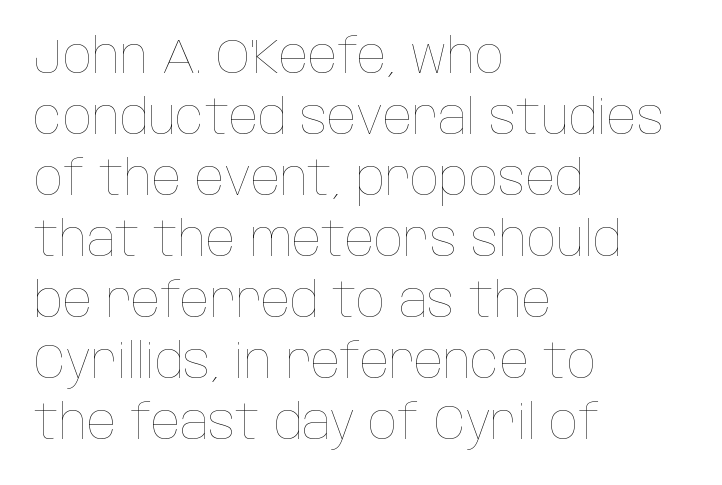
{"italic": "no", "bold": "no", "weight": "thin", "width": "condensed", "stroke_contrast": "low", "x_height": "large", "monospaced": "no", "underline": "no", "align": "left", "line_spacing": "normal", "line_spacing_ratio": 1.27, "letter_spacing": "normal", "letter_spacing_em": 0.0, "glyph_px": 48}
